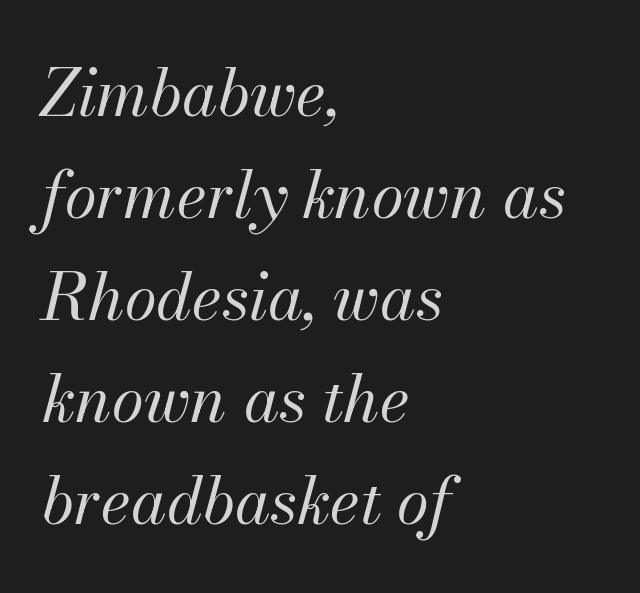
The image shows 65 px regular-weight type, italic (leaning right); set left-aligned, normal line spacing (1.57x), normal letter spacing, not underlined; medium stroke contrast and a small x-height.
